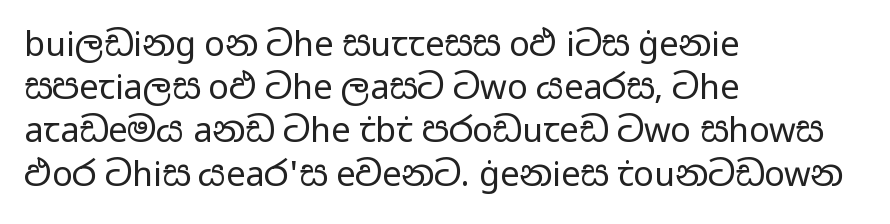
The image shows 34 px regular-weight, wide sans-serif type, upright; set left-aligned, normal line spacing (1.27x), normal letter spacing, not underlined; low stroke contrast and a medium x-height.
